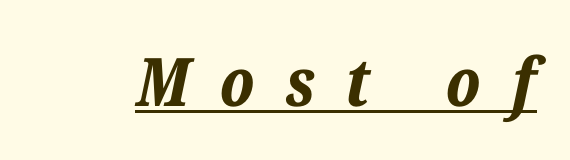
The image shows 67 px bold type, italic (leaning right); set unusually wide letter spacing (+0.46 em), underlined; low stroke contrast and a medium x-height.
